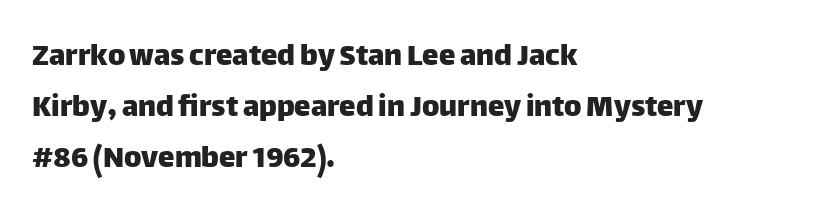
Does the leading feel generous? No, just average. You could call the tracking neutral — neither tight nor loose. The font's upright variant was chosen for this text. Each row of text sits above clean, open space. The type family on display is of the sans-serif kind. The face used here is proportionally spaced, like ordinary book or web type.
